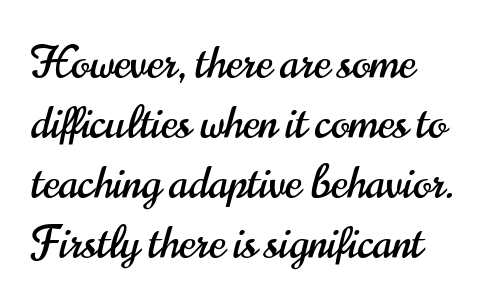
The rendering uses natural spacing where letterforms have individual widths. The rows are spaced the way most documents space them. Line beginnings align vertically; line endings do not.
